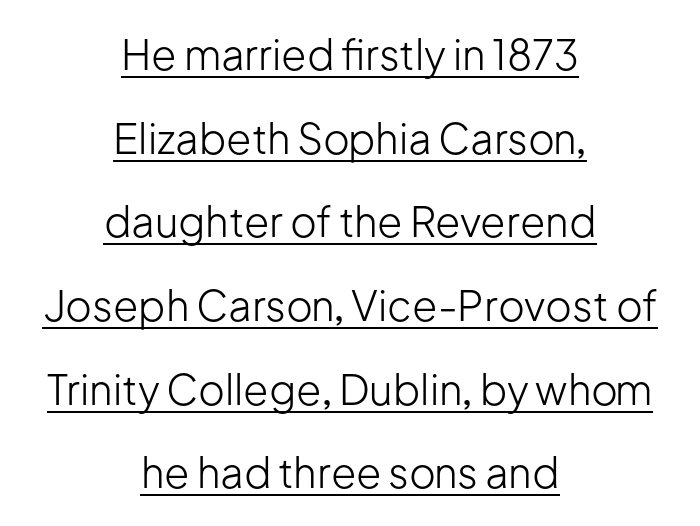
The letters look calm and open, with moderate or lighter stems. Proportional: the letters do not fall into vertical columns. The passage shown is underscored from start to finish. What stands out about the letter spacing? Nothing — it is the standard amount.
